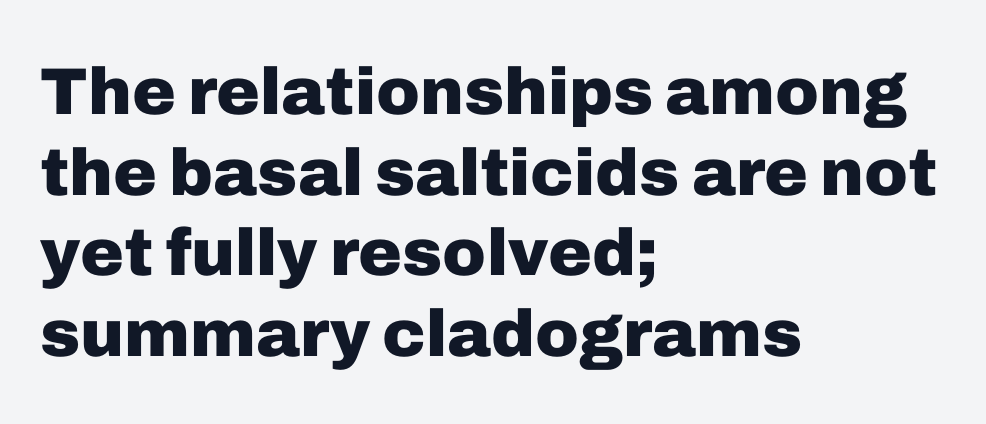
{"serif": "no", "italic": "no", "bold": "yes", "weight": "heavy", "width": "normal", "stroke_contrast": "low", "x_height": "medium", "monospaced": "no", "underline": "no", "align": "left", "line_spacing_ratio": 1.22, "letter_spacing": "normal", "letter_spacing_em": 0.0, "glyph_px": 66}
